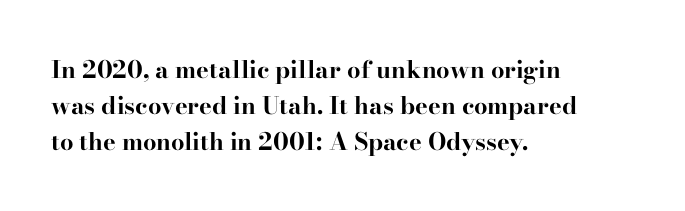
Italic: no, the glyphs are upright roman. Reading down the column, the eye jumps a familiar distance to each next line. Each row of text sits above clean, open space. Chunky letters — that's bold for sure.
